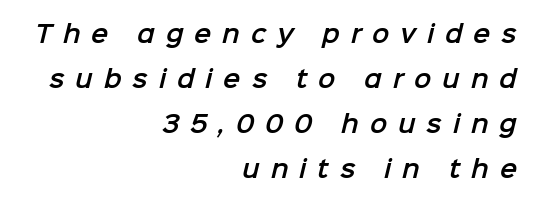
Q: Is the text underlined? A: No.
Q: How is the paragraph aligned? A: Right-aligned.
Q: Is the spacing between letters normal or unusually wide? A: Unusually wide.
Q: Is the spacing between lines tight, normal or loose? A: Loose.
